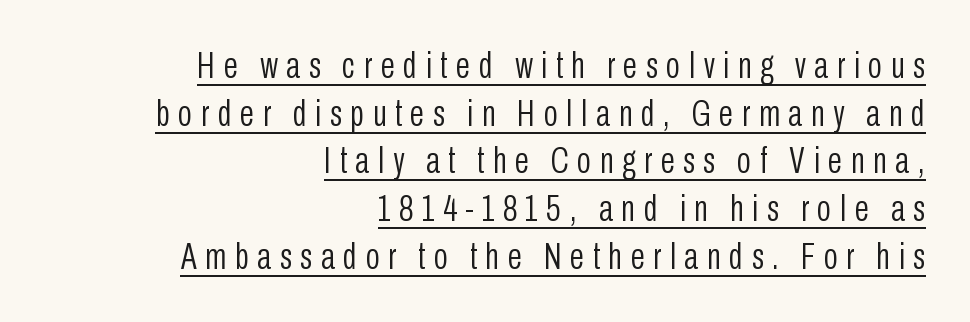
{"serif": "no", "italic": "no", "bold": "no", "weight": "light", "width": "condensed", "stroke_contrast": "low", "x_height": "medium", "monospaced": "no", "underline": "yes", "align": "right", "line_spacing": "normal", "line_spacing_ratio": 1.29, "letter_spacing": "wide", "letter_spacing_em": 0.23, "glyph_px": 37}
